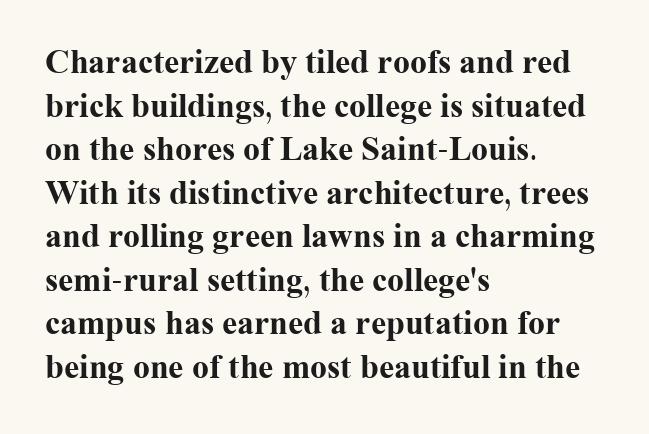
The string is rendered with underlining switched off. In terms of weight, the rendering is a true, heavy bold. All the whitespace from short lines collects on the right. Proportional: the letters do not fall into vertical columns. Ascenders rise straight up at ninety degrees.
